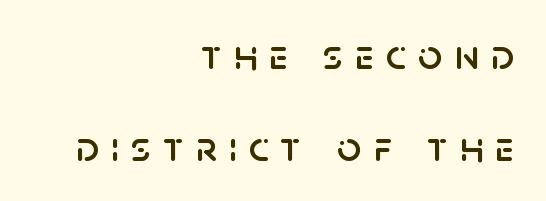
The image shows 43 px sans-serif type, upright; set right-aligned, loose line spacing (2.15x), unusually wide letter spacing (+0.28 em), not underlined; low stroke contrast and a large x-height.
